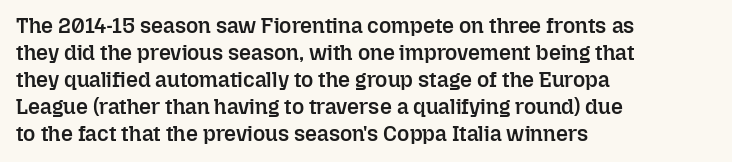
Q: Is the text bold? A: Semi-bold.
Q: Is the text italic (slanted)? A: No, it is upright.
Q: Is the text underlined? A: No.
Q: How is the paragraph aligned? A: Left-aligned.
Q: Is the spacing between letters normal or unusually wide? A: Normal.
Q: Is the spacing between lines tight, normal or loose? A: Normal.
